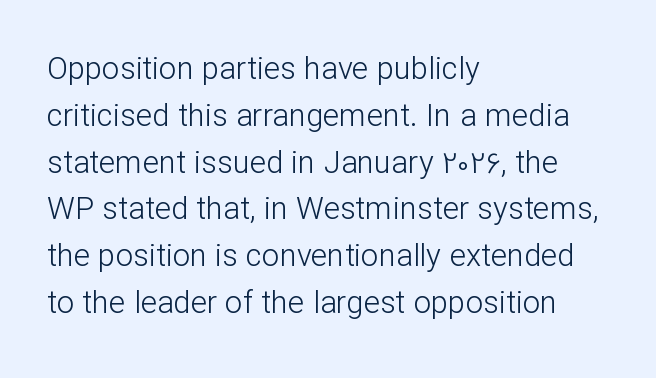
{"serif": "no", "italic": "no", "bold": "no", "weight": "light", "width": "normal", "stroke_contrast": "low", "x_height": "medium", "monospaced": "no", "underline": "no", "align": "left", "line_spacing": "normal", "line_spacing_ratio": 1.51, "letter_spacing": "normal", "letter_spacing_em": 0.0, "glyph_px": 31}
